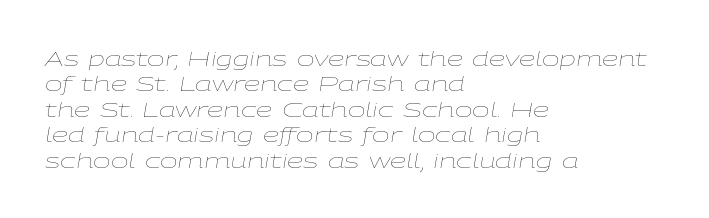
The image shows 21 px text type, italic (leaning right); set left-aligned, line spacing 1.21x, normal letter spacing, not underlined.
